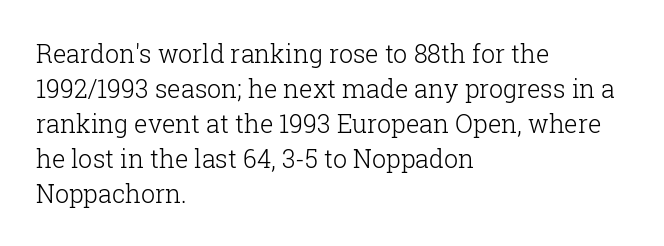
Q: Is the text bold? A: No.
Q: Is the text italic (slanted)? A: No, it is upright.
Q: Is the text underlined? A: No.
Q: How is the paragraph aligned? A: Left-aligned.
Q: Is the spacing between letters normal or unusually wide? A: Normal.
Q: Is the spacing between lines tight, normal or loose? A: Normal.
